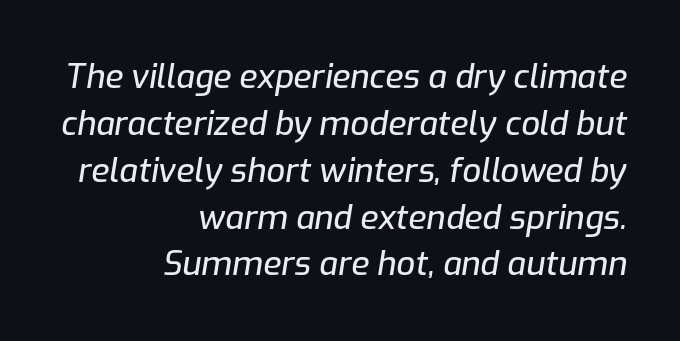
Q: Is the text italic (slanted)? A: Yes, it leans right by about 9 degrees.
Q: Is the text underlined? A: No.
Q: How is the paragraph aligned? A: Right-aligned.
Q: Is the spacing between letters normal or unusually wide? A: Normal.
Q: Is the spacing between lines tight, normal or loose? A: Normal.
Q: Width (condensed, normal, or wide)? A: Normal.
Q: Stroke contrast? A: Low.
Q: x-height? A: Medium.
Q: Monospaced? A: No.
